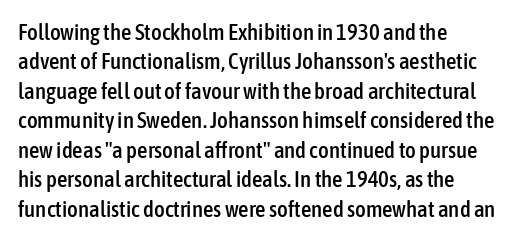
The image shows 23 px text type, upright; set left-aligned, normal line spacing (1.28x), normal letter spacing, not underlined.
